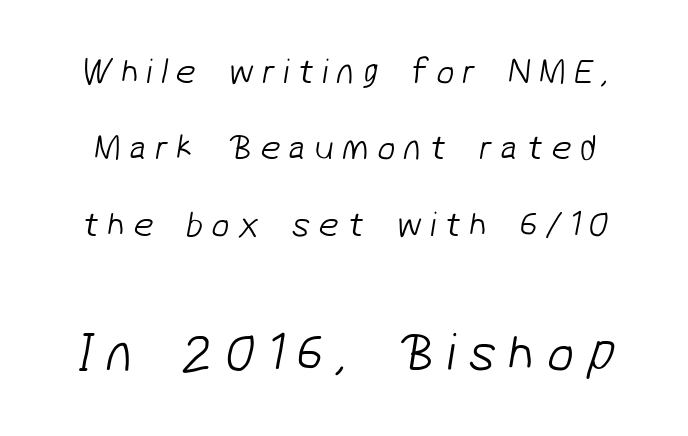
Descenders are the only things crossing below the line. Character widths vary here, with narrow letters taking less room than wide ones. Character size in the trailing block exceeds that of the leading block. The line-height multiplier appears high, well above default. Words appear elongated and porous because spacing is wide.
